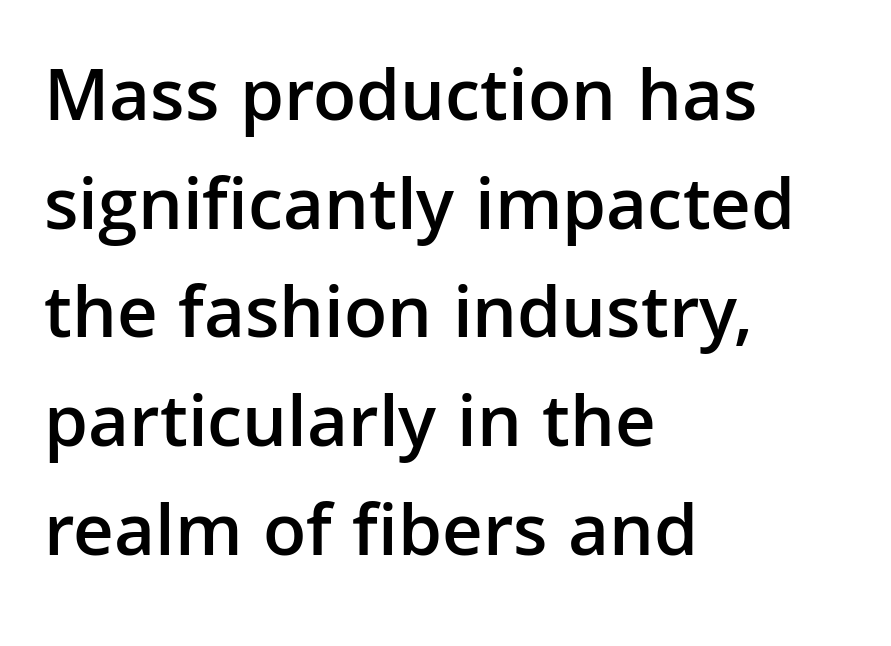
A typesetter would label this face a sans. Normally led — the rows are evenly, conventionally spaced. The type is set solid horizontally, with unmodified tracking. When letters stand straight like this, we call the style roman or upright. Leftover space on each line is placed entirely after the last word. The baseline area is clear.
